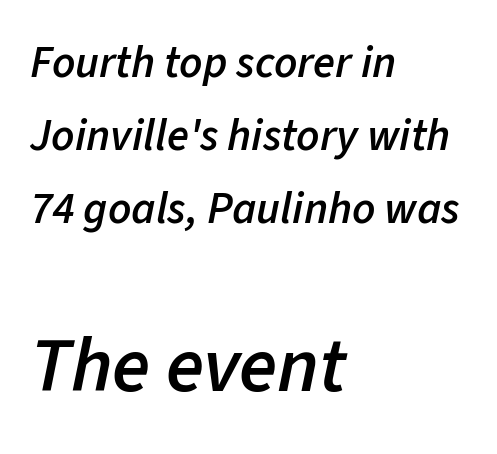
The image shows 78 px semibold type, italic (leaning right); set left-aligned, normal line spacing (1.62x), normal letter spacing, not underlined; the second (bottom) block is 1.73x larger; low stroke contrast and a medium x-height.
